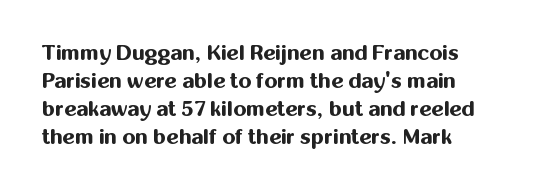
Q: Is the text bold? A: Yes.
Q: Is the text italic (slanted)? A: No, it is upright.
Q: Is the text underlined? A: No.
Q: How is the paragraph aligned? A: Left-aligned.
Q: Is the spacing between letters normal or unusually wide? A: Normal.
Q: Is the spacing between lines tight, normal or loose? A: Normal.
